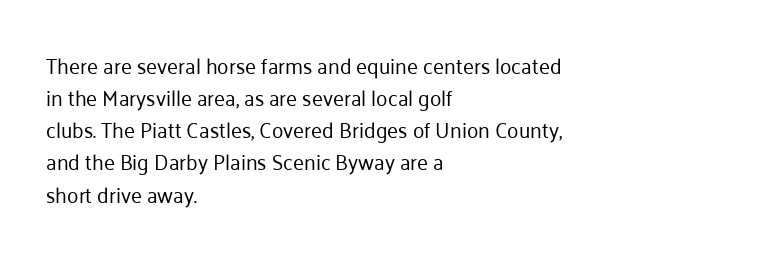
Is the block centered? No — it sits flush against the left margin. Honestly, the row spacing looks completely unremarkable. Check under the words: just untouched page. Ascenders rise straight up at ninety degrees. Nobody touched the tracking dial on this one.
